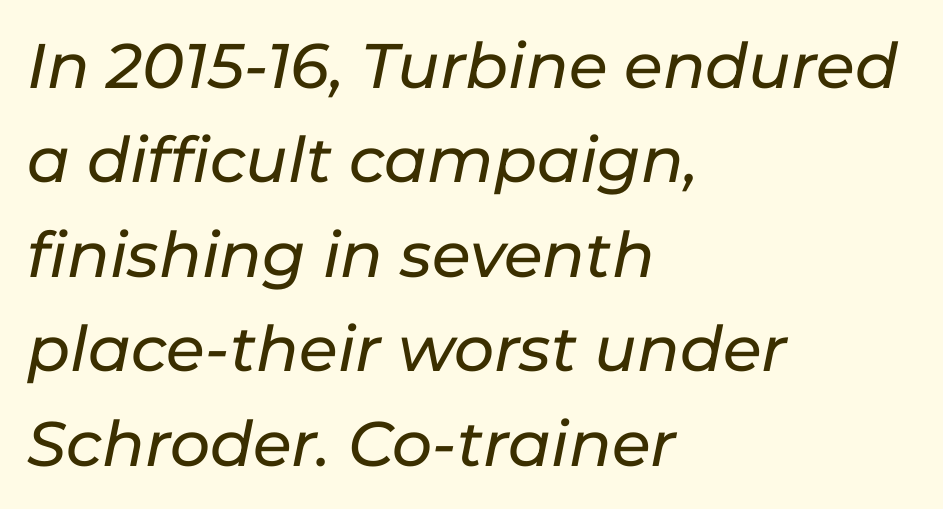
{"italic": "yes", "lean": "right", "slant_degrees": 11, "width": "normal", "stroke_contrast": "low", "x_height": "medium", "monospaced": "no", "underline": "no", "align": "left", "line_spacing": "normal", "line_spacing_ratio": 1.5, "letter_spacing": "normal", "letter_spacing_em": 0.0, "glyph_px": 63}
